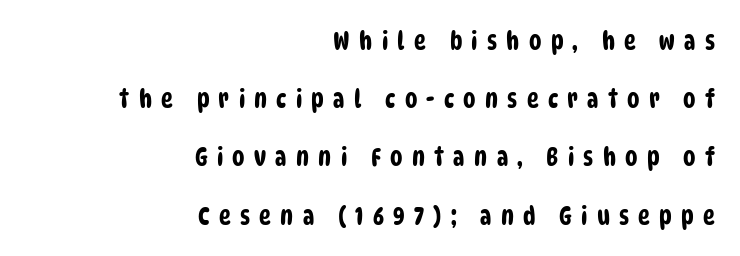
The image shows 25 px text type; set right-aligned, loose line spacing (2.33x), unusually wide letter spacing (+0.37 em), not underlined.
